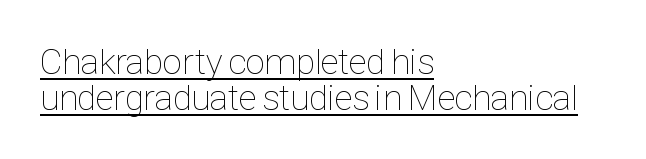
Q: Is the text bold? A: No.
Q: Is the text italic (slanted)? A: No, it is upright.
Q: Is the text underlined? A: Yes.
Q: How is the paragraph aligned? A: Left-aligned.
Q: Is the spacing between letters normal or unusually wide? A: Normal.
Q: Is the spacing between lines tight, normal or loose? A: Tight.
Q: Width (condensed, normal, or wide)? A: Condensed.
Q: Stroke contrast? A: Low.
Q: x-height? A: Medium.
Q: Monospaced? A: No.
